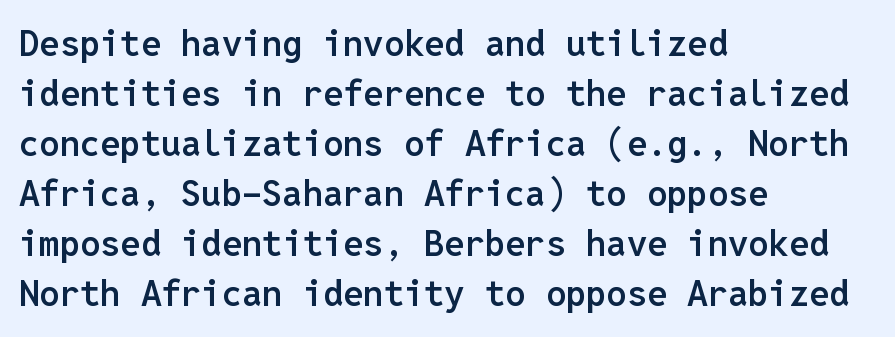
The image shows 36 px semibold sans-serif type, upright, monospaced; set left-aligned, normal line spacing (1.39x), normal letter spacing, not underlined; low stroke contrast and a medium x-height.
